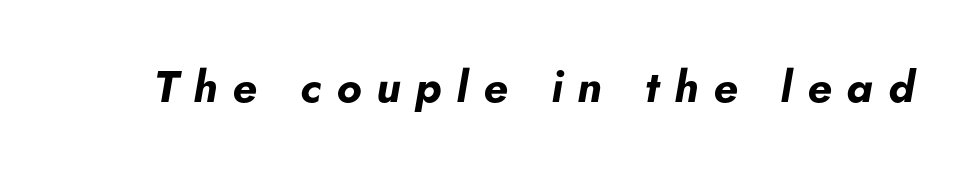
The image shows 44 px bold type, italic (leaning right); set unusually wide letter spacing (+0.34 em), not underlined; low stroke contrast and a small x-height.
